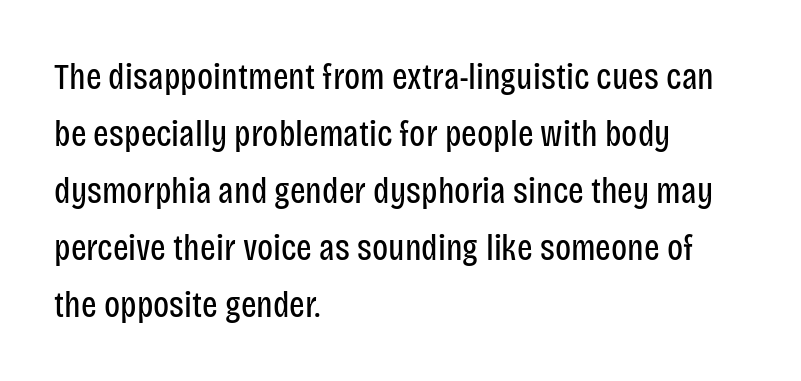
{"serif": "no", "italic": "no", "bold": "no", "weight": "regular", "width": "condensed", "stroke_contrast": "low", "x_height": "large", "monospaced": "no", "underline": "no", "align": "left", "line_spacing": "normal", "line_spacing_ratio": 1.54, "letter_spacing": "normal", "letter_spacing_em": 0.0, "glyph_px": 37}
